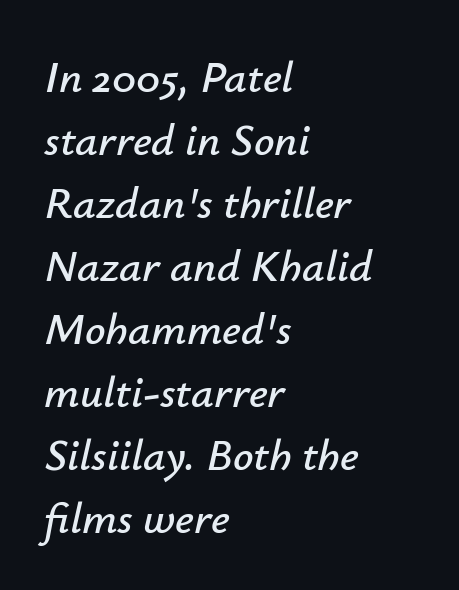
The image shows 45 px text type, italic (leaning right); set left-aligned, normal line spacing (1.4x), normal letter spacing, not underlined; low stroke contrast and a small x-height.
